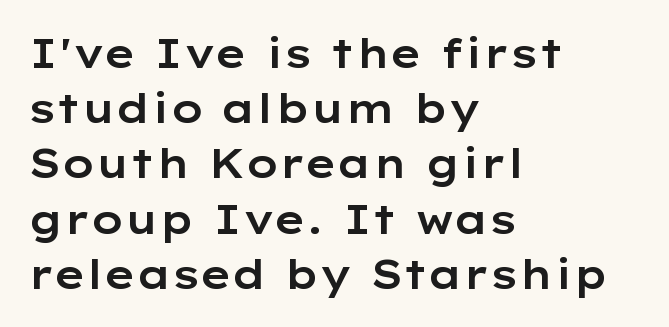
Q: Is the text italic (slanted)? A: No, it is upright.
Q: Is the typeface a serif or a sans-serif typeface? A: Sans-serif.
Q: Is the text underlined? A: No.
Q: How is the paragraph aligned? A: Left-aligned.
Q: Is the spacing between letters normal or unusually wide? A: Normal.
Q: Is the spacing between lines tight, normal or loose? A: Normal.
Q: Width (condensed, normal, or wide)? A: Wide.
Q: Stroke contrast? A: Low.
Q: x-height? A: Medium.
Q: Monospaced? A: No.
